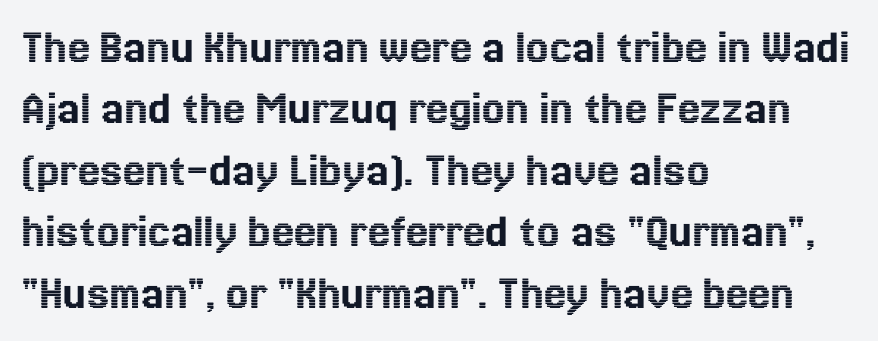
{"italic": "no", "width": "normal", "x_height": "medium", "monospaced": "no", "underline": "no", "align": "left", "line_spacing_ratio": 1.23, "letter_spacing": "normal", "letter_spacing_em": 0.0, "glyph_px": 50}
